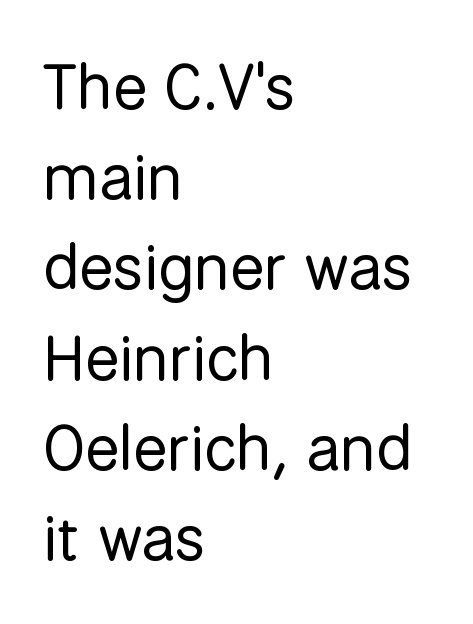
No extra tracking has been applied to these lines. Lines of text with bare space underneath. A sans-serif font was chosen for this passage. Honestly, the row spacing looks completely unremarkable. This rendering uses left alignment, leaving the right contour irregular.
